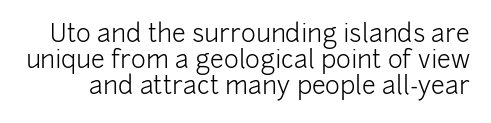
The image shows 25 px text type, upright; set tight line spacing (1.04x), normal letter spacing, not underlined.
